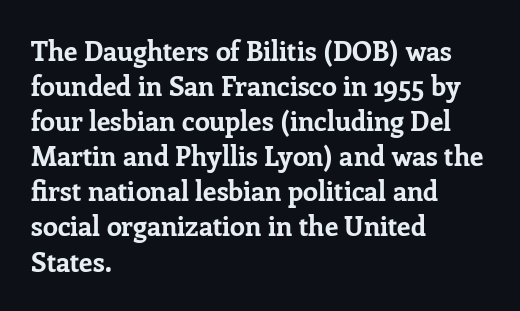
Q: Is the text bold? A: Yes.
Q: Is the text italic (slanted)? A: No, it is upright.
Q: Is the text underlined? A: No.
Q: How is the paragraph aligned? A: Left-aligned.
Q: Is the spacing between letters normal or unusually wide? A: Normal.
Q: Is the spacing between lines tight, normal or loose? A: Normal.
